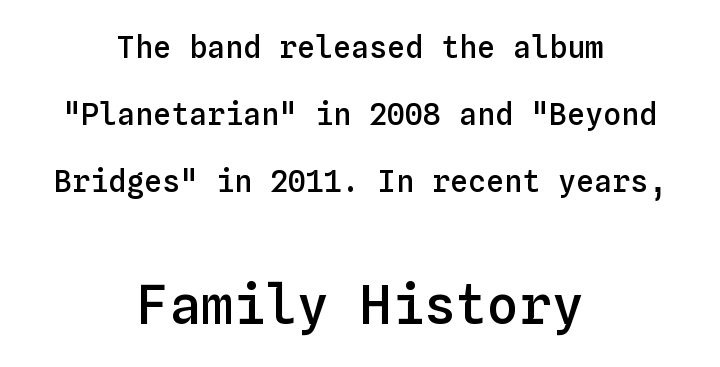
The image shows 53 px semibold type, upright, monospaced; set centered, loose line spacing (2.23x), normal letter spacing, not underlined; the second (bottom) block is 1.77x larger; low stroke contrast and a medium x-height.
